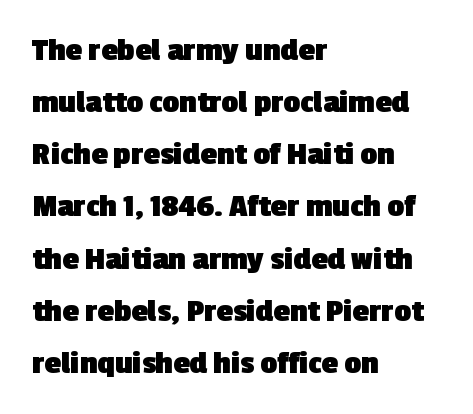
{"serif": "no", "bold": "yes", "weight": "heavy", "width": "normal", "x_height": "medium", "monospaced": "no", "underline": "no", "align": "left", "line_spacing": "normal", "line_spacing_ratio": 1.58, "letter_spacing": "normal", "letter_spacing_em": 0.0, "glyph_px": 33}
